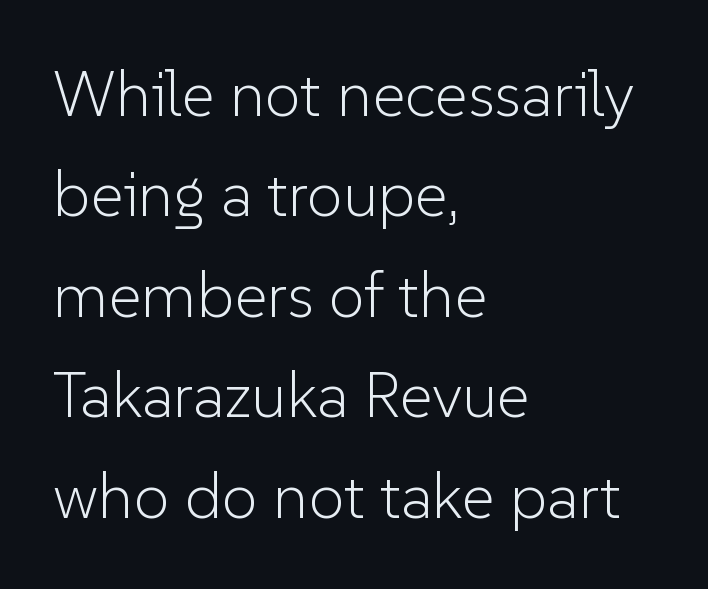
The passage is arranged the way most books set body copy — flush left. Counters stay open thanks to moderate or lighter strokes. A typesetter would call this leading conventional body-copy spacing. The rendering uses natural spacing where letterforms have individual widths. Regarding serifs, this sample does without them. No extra tracking has been applied to these lines.
